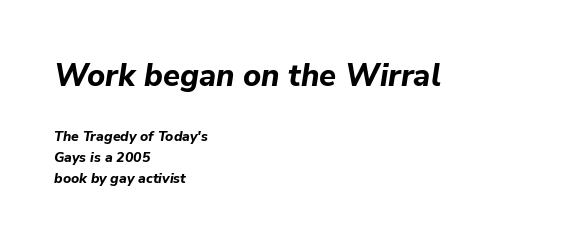
The rows are spaced the way most documents space them. You get the large type first, then a drop to smaller type. These lines are rendered in a variable-pitch font. The letters are bold, with thick, heavy strokes.
